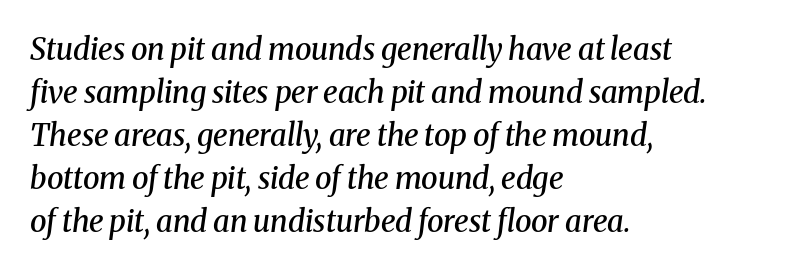
Q: Is the text bold? A: Semi-bold.
Q: Is the text italic (slanted)? A: Yes, it leans right by about 8 degrees.
Q: Is the typeface a serif or a sans-serif typeface? A: Serif.
Q: Is the text underlined? A: No.
Q: How is the paragraph aligned? A: Left-aligned.
Q: Is the spacing between letters normal or unusually wide? A: Normal.
Q: Is the spacing between lines tight, normal or loose? A: Normal.
Q: Width (condensed, normal, or wide)? A: Normal.
Q: Stroke contrast? A: Medium.
Q: x-height? A: Medium.
Q: Monospaced? A: No.
